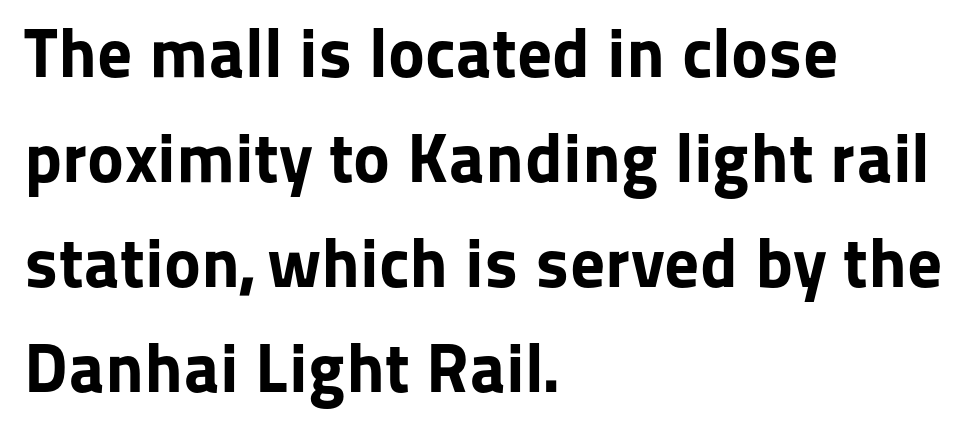
The image shows 70 px bold sans-serif type, upright; set left-aligned, normal line spacing (1.5x), normal letter spacing, not underlined; low stroke contrast and a medium x-height.
